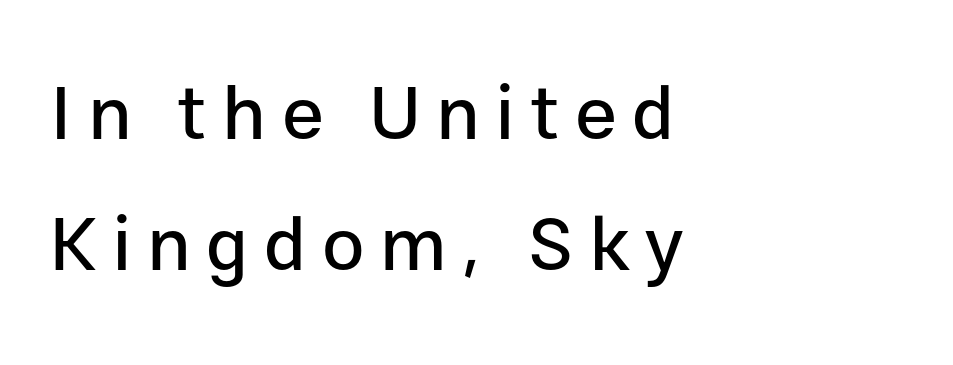
The image shows 76 px sans-serif type, upright; set left-aligned, line spacing 1.73x, unusually wide letter spacing (+0.2 em), not underlined; low stroke contrast and a medium x-height.
